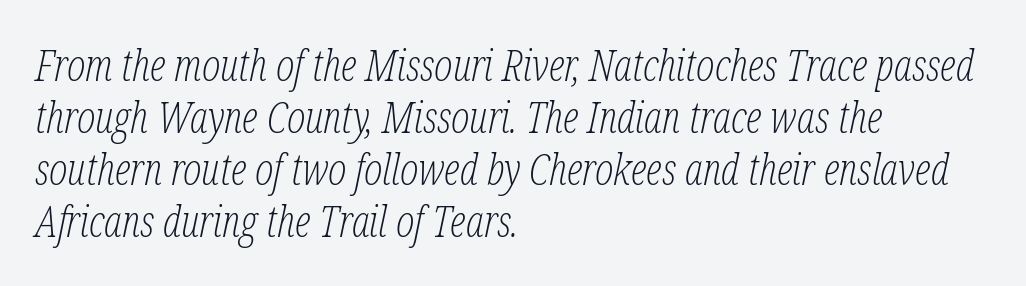
Q: Is the text bold? A: No.
Q: Is the text italic (slanted)? A: Yes, it leans right by about 12 degrees.
Q: Is the typeface a serif or a sans-serif typeface? A: Serif.
Q: Is the text underlined? A: No.
Q: How is the paragraph aligned? A: Left-aligned.
Q: Is the spacing between letters normal or unusually wide? A: Normal.
Q: Width (condensed, normal, or wide)? A: Condensed.
Q: Stroke contrast? A: Low.
Q: x-height? A: Medium.
Q: Monospaced? A: No.
